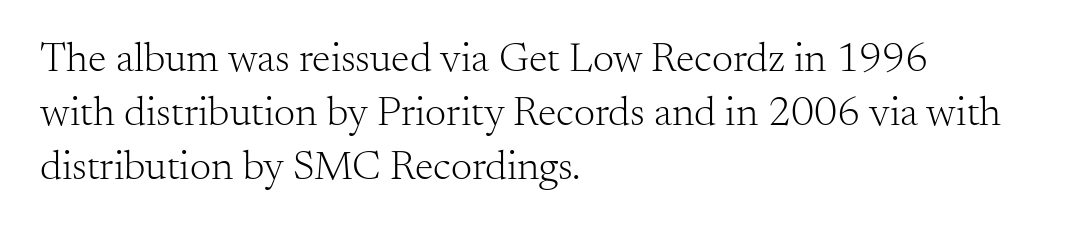
{"serif": "yes", "italic": "no", "bold": "no", "weight": "light", "width": "normal", "stroke_contrast": "medium", "x_height": "small", "monospaced": "no", "underline": "no", "align": "left", "line_spacing": "normal", "line_spacing_ratio": 1.28, "letter_spacing": "normal", "letter_spacing_em": 0.0, "glyph_px": 42}
